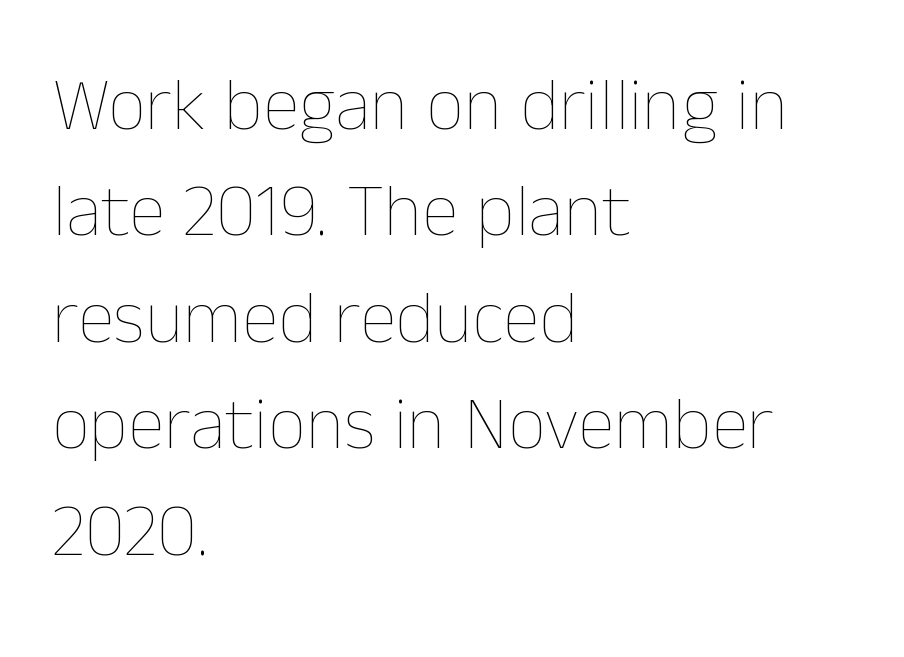
The paragraph has a hard left edge and a soft right edge. A typesetter would mark this as roman, not italic. If you measured baseline to baseline, you'd find a middling distance. A light-to-regular cut is what we see here. Inter-character spacing is left at the font's built-in metrics.
